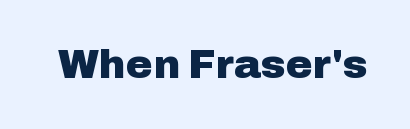
Is this a fixed-width face? No — the glyphs have proportional, varying widths. The type sits square on the baseline with zero lean. Nope, no serifs anywhere on these letters. Observe the ordinary spacing: letters are neighbours, not strangers. The area under the type is left untouched.
